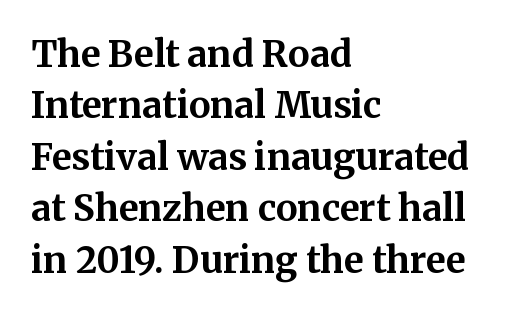
The image shows 36 px bold serif type, upright; set left-aligned, normal line spacing (1.43x), normal letter spacing, not underlined; medium stroke contrast and a medium x-height.
